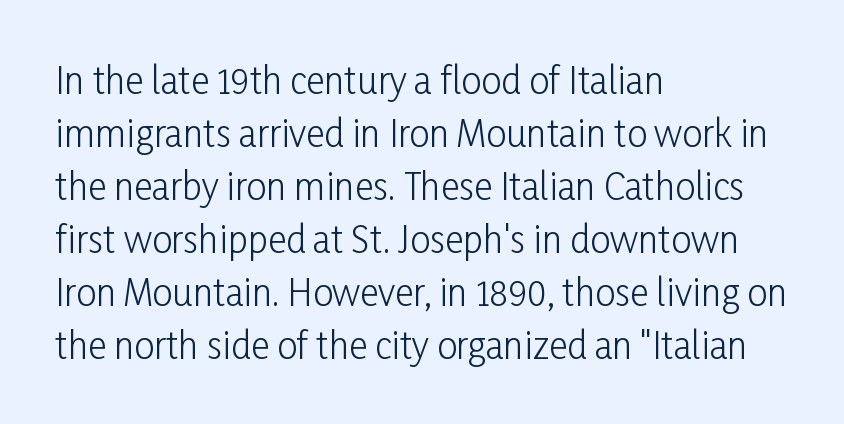
The image shows 36 px light, condensed sans-serif type, upright; set left-aligned, normal line spacing (1.47x), normal letter spacing, not underlined; low stroke contrast and a medium x-height.
